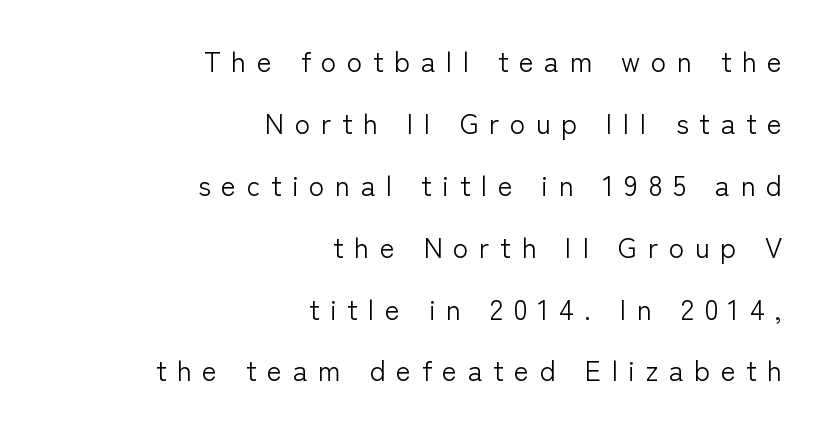
The baseline area is clear. Interline gaps are noticeably wide in this sample. The typesetting does not lean heavy: it is not bold. If you drew a line through each stem, it would be perfectly vertical.
